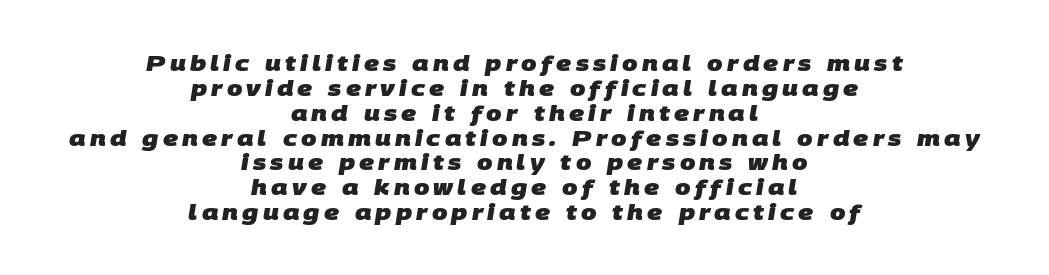
The image shows 22 px bold type; set centered, tight line spacing (1.13x), not underlined.
